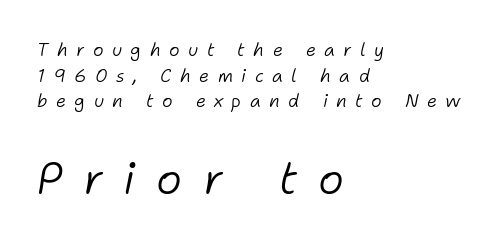
Loose tracking; the words dissolve into strings of separated letters. The typesetter chose a ragged-right arrangement here. Is this a fixed-width face? No — the glyphs have proportional, varying widths. The leading is moderate, giving the passage an even texture.
